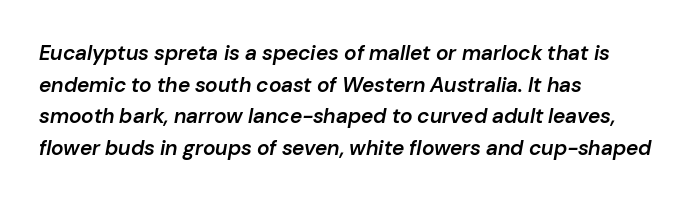
The line texture is even and compact thanks to regular tracking. The setting favours the left margin, as ordinary paragraphs usually do. The characters look somewhat weighty, a semibold short of true bold. The specimen omits any rule beneath the text block's lines. Vertically, the passage feels balanced, rows spaced as you'd expect. Style check: oblique.
